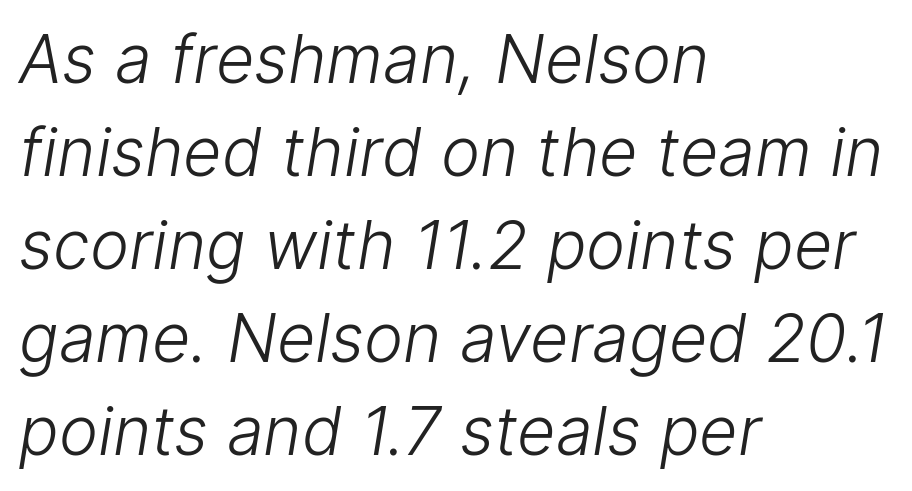
Short and long lines alike share a common starting point at left. Do the characters align in a grid? No, the font is proportional. Vertical spacing — default. The font family rendered here belongs to the sans-serif group. Counters stay open thanks to moderate or lighter strokes.
